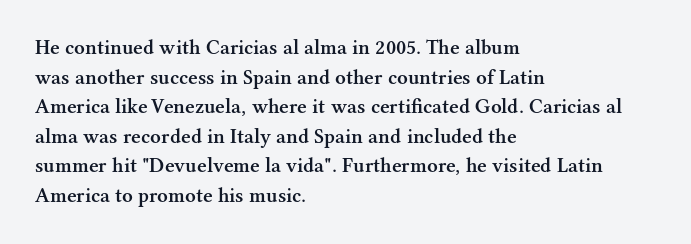
{"italic": "no", "bold": "semi", "underline": "no", "align": "left", "line_spacing": "normal", "line_spacing_ratio": 1.41, "letter_spacing": "normal", "letter_spacing_em": 0.0, "glyph_px": 21}
